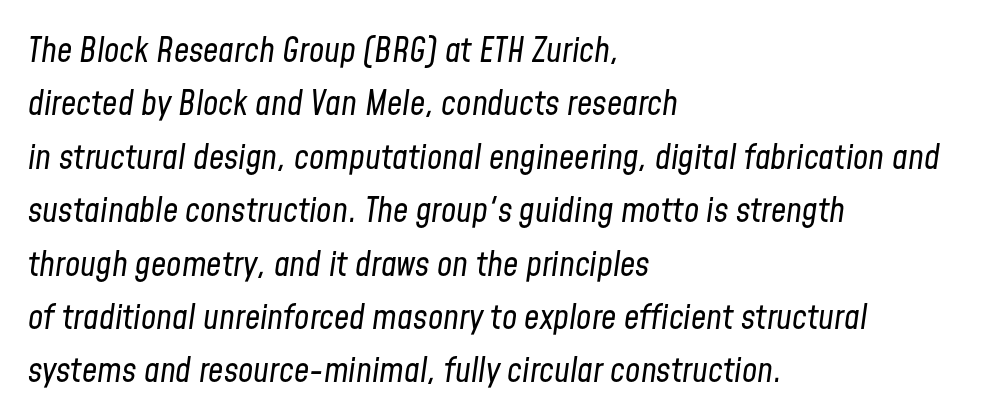
The image shows 34 px regular-weight, condensed type, italic (leaning right); set left-aligned, normal line spacing (1.57x), normal letter spacing, not underlined; low stroke contrast and a medium x-height.
